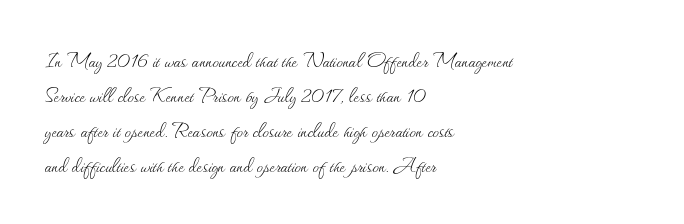
Nobody drew a line under any word here. The passage is arranged the way most books set body copy — flush left. Is the stroke heavy? The answer is a plain regular-or-lighter. Nobody touched the tracking dial on this one. The space between consecutive lines is moderate.
